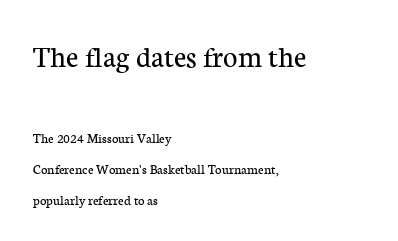
{"serif": "yes", "italic": "no", "bold": "no", "weight": "regular", "width": "normal", "stroke_contrast": "low", "x_height": "medium", "monospaced": "no", "underline": "no", "align": "left", "line_spacing": "loose", "line_spacing_ratio": 2.22, "letter_spacing": "normal", "letter_spacing_em": 0.0, "larger_block": "first", "size_ratio": 2.21, "glyph_px": 31}
